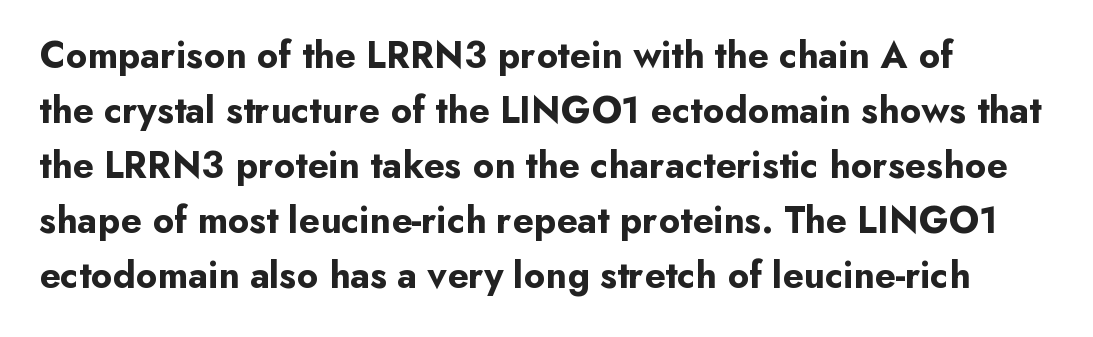
Q: Is the text bold? A: Yes.
Q: Is the text italic (slanted)? A: No, it is upright.
Q: Is the typeface a serif or a sans-serif typeface? A: Sans-serif.
Q: Is the text underlined? A: No.
Q: Is the spacing between letters normal or unusually wide? A: Normal.
Q: Is the spacing between lines tight, normal or loose? A: Normal.
Q: Width (condensed, normal, or wide)? A: Normal.
Q: Stroke contrast? A: Low.
Q: x-height? A: Small.
Q: Monospaced? A: No.
